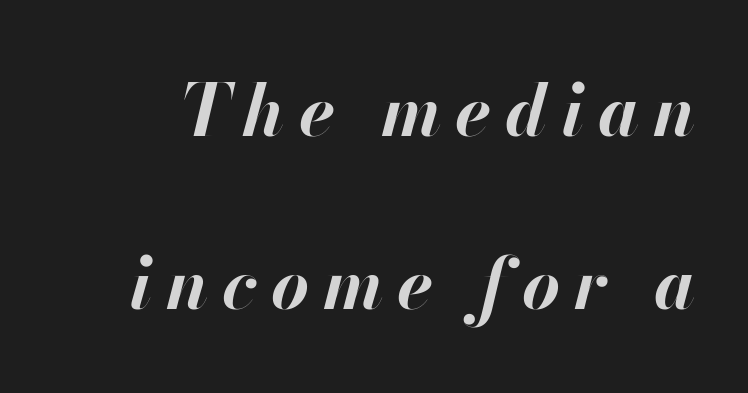
{"italic": "yes", "lean": "right", "slant_degrees": 13, "bold": "yes", "weight": "bold", "width": "normal", "stroke_contrast": "high", "x_height": "small", "monospaced": "no", "underline": "no", "line_spacing": "loose", "line_spacing_ratio": 2.37, "glyph_px": 73}
